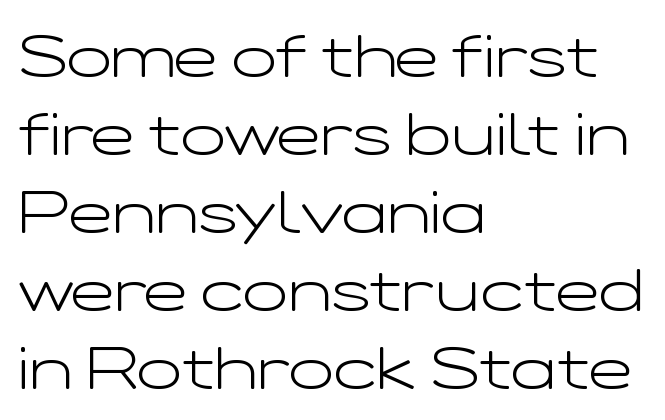
The image shows 59 px light, wide sans-serif type, upright; set left-aligned, normal line spacing (1.32x), normal letter spacing, not underlined; low stroke contrast and a medium x-height.
